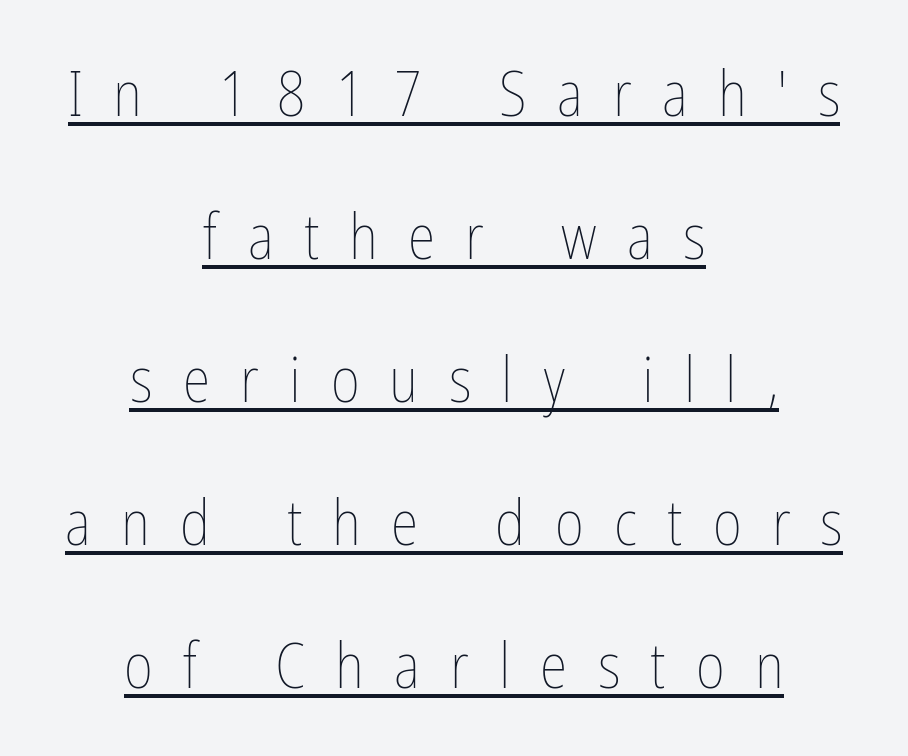
The passage shown has open, widely tracked lettering throughout. You could fit nearly another row in the gap between these rows. Weight: in the light-to-regular range. Compared with undecorated copy, this sample adds a rule below the words. Does the lettering tilt? It doesn't — this is upright.
